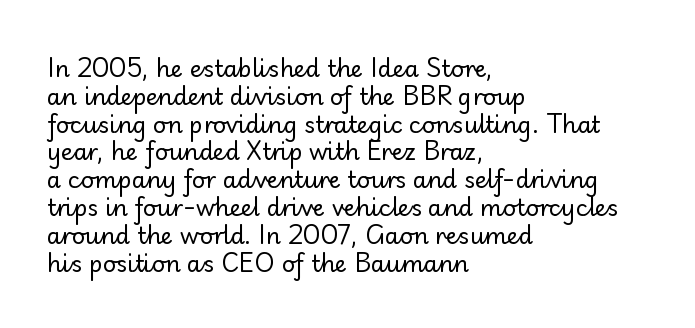
The image shows 23 px text type, upright; set left-aligned, line spacing 1.21x, normal letter spacing, not underlined.
